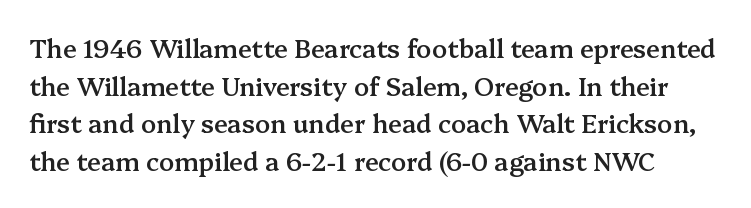
{"italic": "no", "bold": "semi", "underline": "no", "line_spacing": "normal", "line_spacing_ratio": 1.51, "letter_spacing": "normal", "letter_spacing_em": 0.0, "glyph_px": 25}
